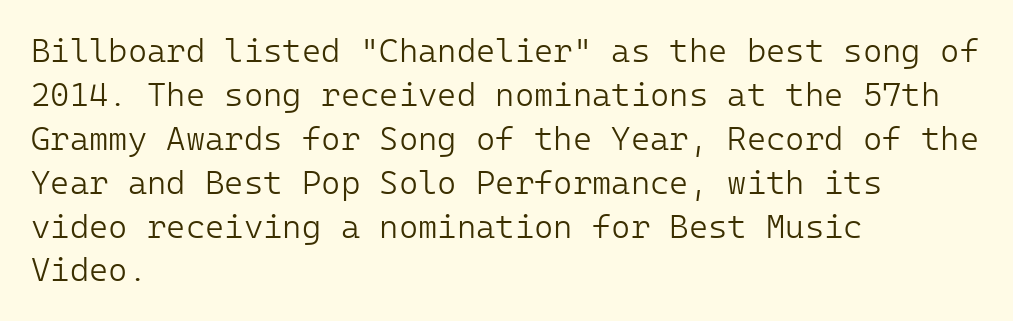
{"serif": "no", "italic": "no", "bold": "no", "weight": "light", "width": "normal", "stroke_contrast": "low", "x_height": "medium", "underline": "no", "align": "left", "line_spacing": "normal", "line_spacing_ratio": 1.33, "letter_spacing": "normal", "letter_spacing_em": 0.0, "glyph_px": 33}
